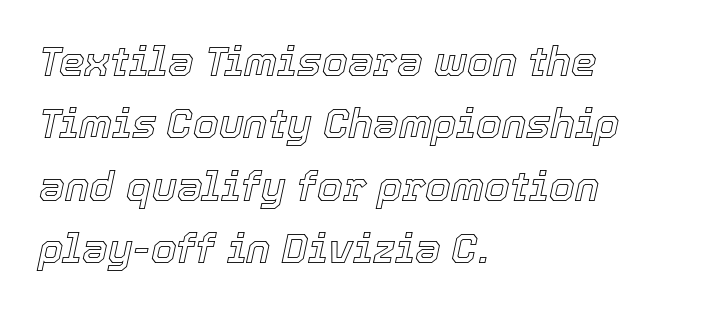
The image shows 41 px text type, italic (leaning right); set left-aligned, normal line spacing (1.52x), normal letter spacing, not underlined; a medium x-height.
